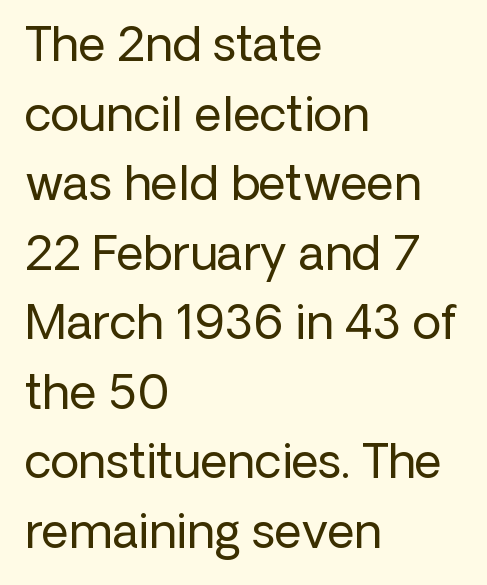
Q: Is the text bold? A: No.
Q: Is the text italic (slanted)? A: No, it is upright.
Q: Is the typeface a serif or a sans-serif typeface? A: Sans-serif.
Q: Is the text underlined? A: No.
Q: How is the paragraph aligned? A: Left-aligned.
Q: Is the spacing between letters normal or unusually wide? A: Normal.
Q: Is the spacing between lines tight, normal or loose? A: Normal.
Q: Width (condensed, normal, or wide)? A: Normal.
Q: Stroke contrast? A: Low.
Q: x-height? A: Medium.
Q: Monospaced? A: No.
